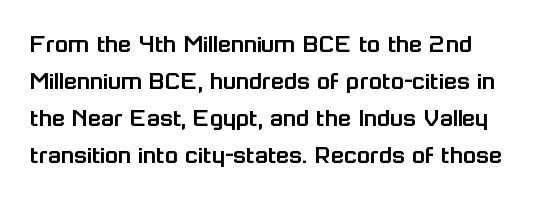
How are the letters spaced? Ordinarily, with no added tracking. Interline gaps are of average width in this sample. The lettering holds an erect, upright posture throughout. The space directly below the letters is spotless.
